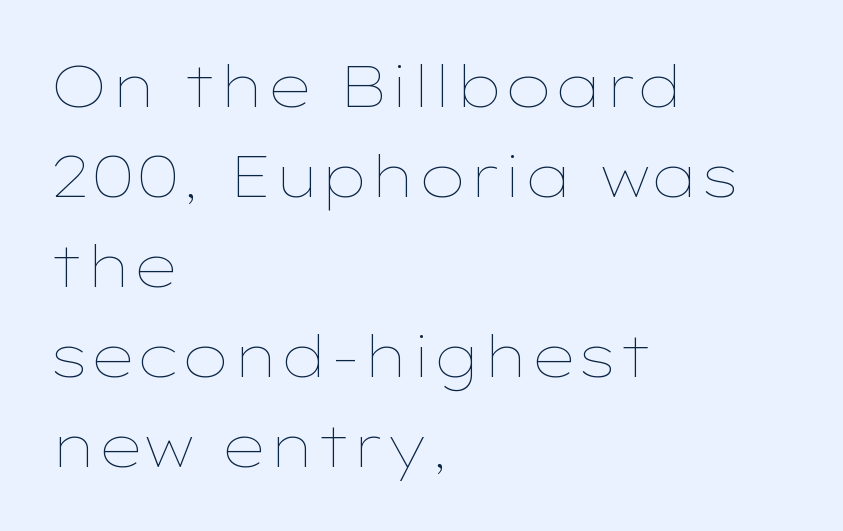
This is roman type, the default non-slanted kind. Notice how descenders clear the ascenders below comfortably — that's standard leading. Check under the words: just untouched page. No extra ink here — the face is not bold. Each letter keeps its own natural width here, so spacing adapts to shape.
